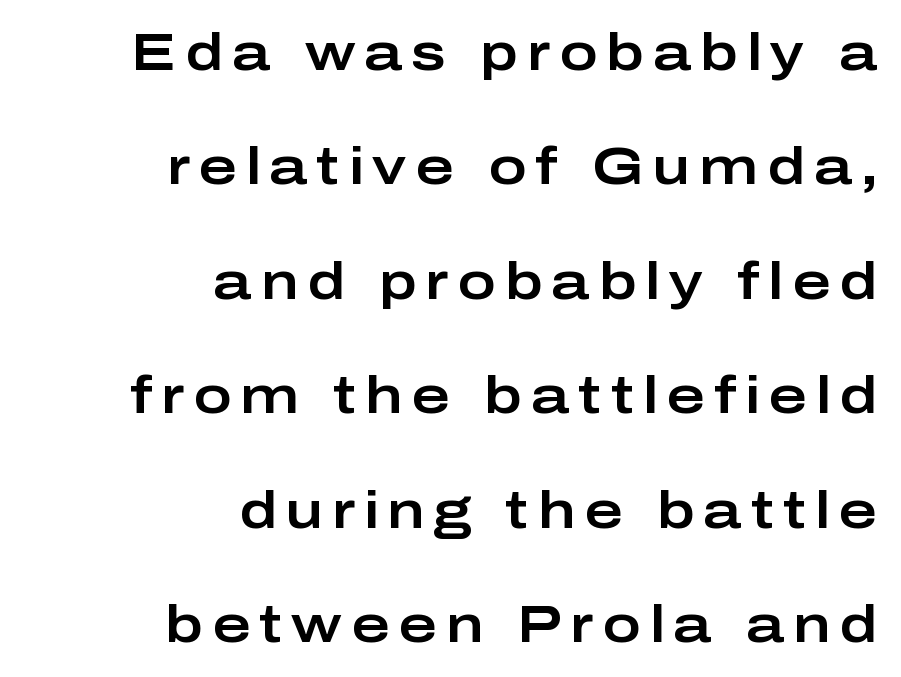
{"serif": "no", "italic": "no", "width": "wide", "stroke_contrast": "low", "x_height": "medium", "monospaced": "no", "underline": "no", "align": "right", "line_spacing": "loose", "line_spacing_ratio": 2.2, "glyph_px": 52}
